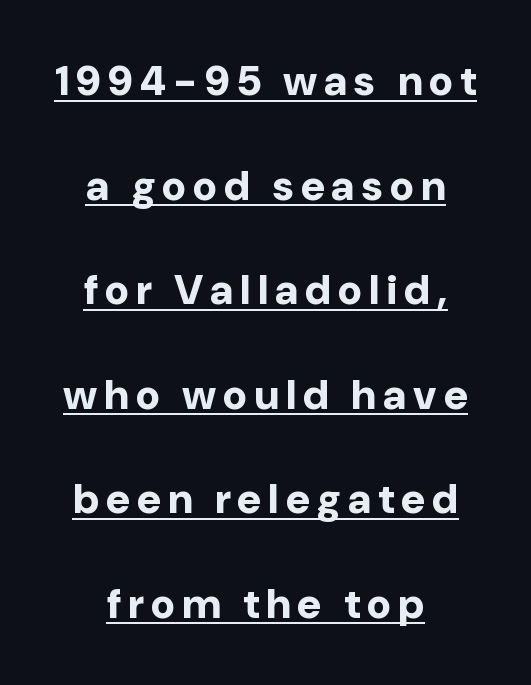
Q: Is the text bold? A: Yes.
Q: Is the text italic (slanted)? A: No, it is upright.
Q: Is the typeface a serif or a sans-serif typeface? A: Sans-serif.
Q: Is the text underlined? A: Yes.
Q: How is the paragraph aligned? A: Centered.
Q: Is the spacing between lines tight, normal or loose? A: Loose.
Q: Width (condensed, normal, or wide)? A: Normal.
Q: Stroke contrast? A: Low.
Q: x-height? A: Medium.
Q: Monospaced? A: No.
